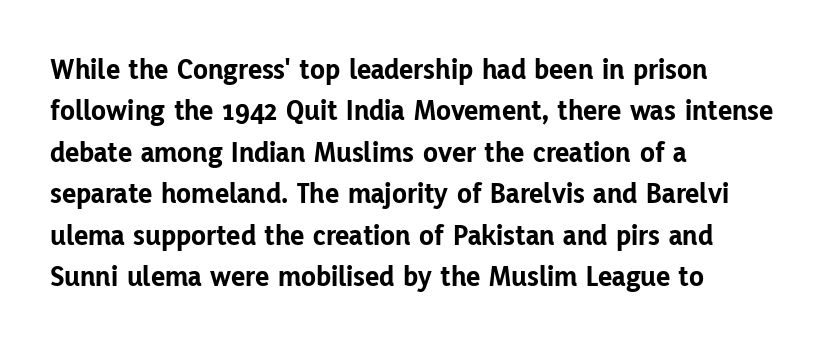
A full-strength bold gives these letters their thick strokes. Caption: standard tracking, unaltered. Every stem runs plumb, perpendicular to the baseline. The space beneath each line is pristine and unruled.
